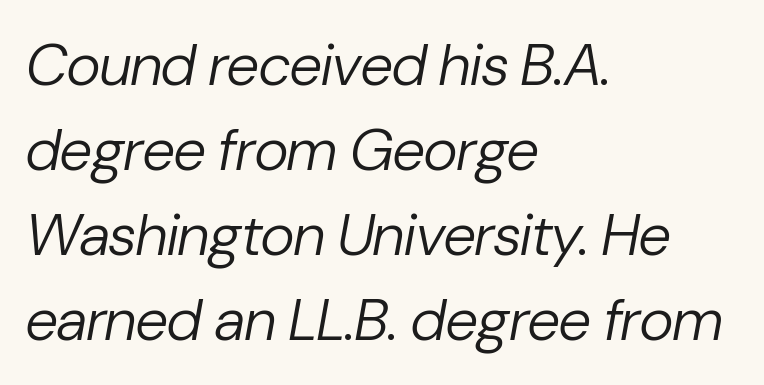
Q: Is the text bold? A: No.
Q: Is the text italic (slanted)? A: Yes, it leans right by about 10 degrees.
Q: Is the text underlined? A: No.
Q: How is the paragraph aligned? A: Left-aligned.
Q: Is the spacing between letters normal or unusually wide? A: Normal.
Q: Is the spacing between lines tight, normal or loose? A: Normal.
Q: Width (condensed, normal, or wide)? A: Normal.
Q: Stroke contrast? A: Low.
Q: x-height? A: Medium.
Q: Monospaced? A: No.
